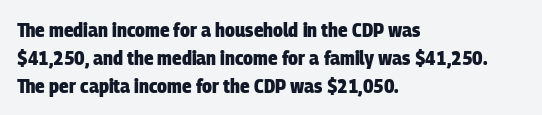
Q: Is the text bold? A: Yes.
Q: Is the text underlined? A: No.
Q: How is the paragraph aligned? A: Left-aligned.
Q: Is the spacing between letters normal or unusually wide? A: Normal.
Q: Is the spacing between lines tight, normal or loose? A: Normal.
